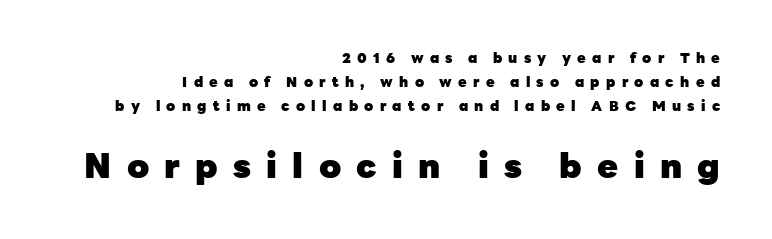
{"serif": "no", "italic": "no", "bold": "yes", "weight": "heavy", "width": "normal", "stroke_contrast": "low", "x_height": "medium", "monospaced": "no", "underline": "no", "align": "right", "line_spacing_ratio": 1.73, "letter_spacing": "wide", "letter_spacing_em": 0.45, "larger_block": "second", "size_ratio": 2.43, "glyph_px": 34}
